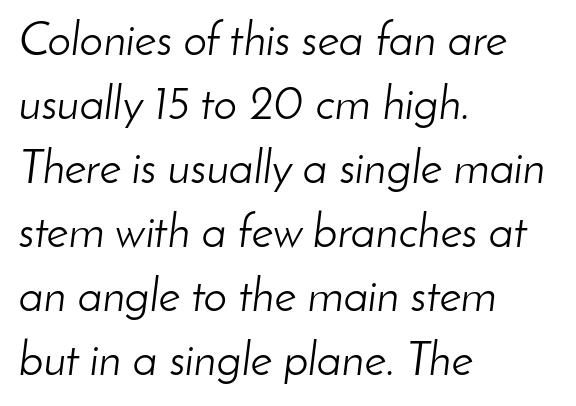
{"italic": "yes", "lean": "right", "slant_degrees": 8, "bold": "no", "weight": "light", "width": "normal", "stroke_contrast": "low", "x_height": "small", "monospaced": "no", "underline": "no", "align": "left", "line_spacing": "normal", "line_spacing_ratio": 1.36, "letter_spacing": "normal", "letter_spacing_em": 0.0, "glyph_px": 47}
